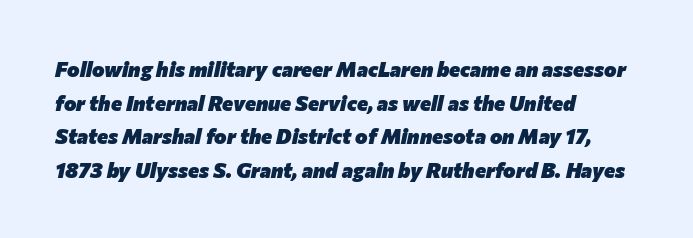
Lines of text with bare space underneath. If you drew a line through each stem, it would be angled. The lines sit at an ordinary, default distance from one another. These lines stack with their left ends in a neat column. I'd describe the lettering as bold — thick and assertive. What stands out about the letter spacing? Nothing — it is the standard amount.
